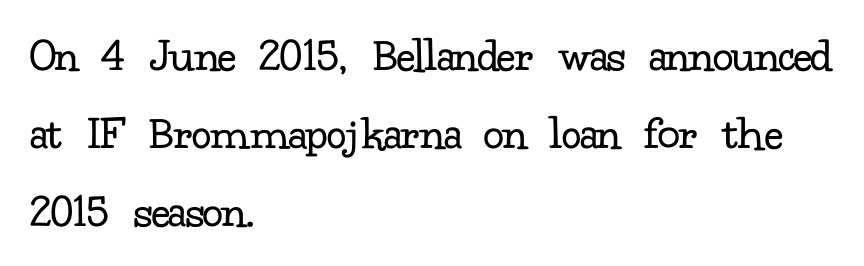
Q: Is the text bold? A: No.
Q: Is the text italic (slanted)? A: No, it is upright.
Q: Is the typeface a serif or a sans-serif typeface? A: Serif.
Q: Is the text underlined? A: No.
Q: How is the paragraph aligned? A: Left-aligned.
Q: Is the spacing between letters normal or unusually wide? A: Normal.
Q: Is the spacing between lines tight, normal or loose? A: Normal.
Q: Width (condensed, normal, or wide)? A: Normal.
Q: Stroke contrast? A: Low.
Q: x-height? A: Small.
Q: Monospaced? A: No.
